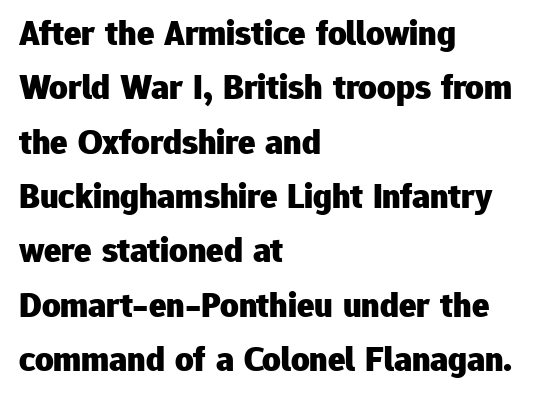
Q: Is the text bold? A: Yes.
Q: Is the text italic (slanted)? A: No, it is upright.
Q: Is the typeface a serif or a sans-serif typeface? A: Sans-serif.
Q: Is the text underlined? A: No.
Q: How is the paragraph aligned? A: Left-aligned.
Q: Is the spacing between letters normal or unusually wide? A: Normal.
Q: Is the spacing between lines tight, normal or loose? A: Normal.
Q: Width (condensed, normal, or wide)? A: Normal.
Q: Stroke contrast? A: Low.
Q: x-height? A: Medium.
Q: Monospaced? A: No.
